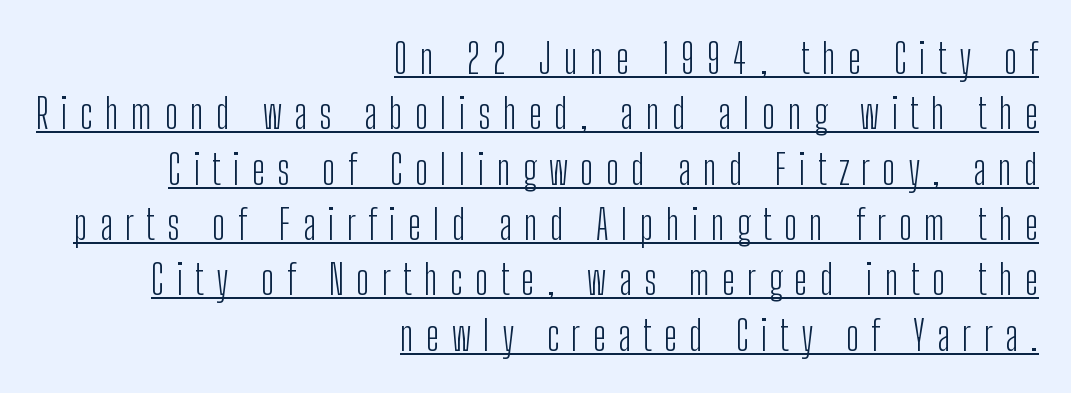
{"serif": "no", "italic": "no", "bold": "no", "weight": "light", "width": "condensed", "stroke_contrast": "low", "x_height": "medium", "monospaced": "no", "underline": "yes", "align": "right", "line_spacing": "normal", "line_spacing_ratio": 1.35, "letter_spacing": "wide", "letter_spacing_em": 0.3, "glyph_px": 41}
